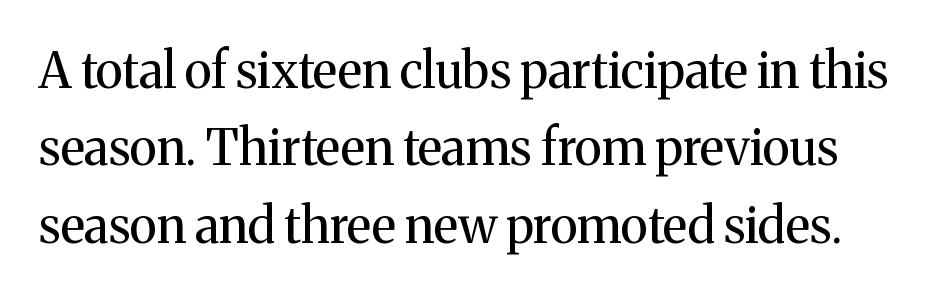
{"serif": "yes", "italic": "no", "bold": "no", "weight": "regular", "width": "normal", "stroke_contrast": "medium", "x_height": "medium", "monospaced": "no", "underline": "no", "line_spacing": "normal", "line_spacing_ratio": 1.58, "letter_spacing": "normal", "letter_spacing_em": 0.0, "glyph_px": 49}
